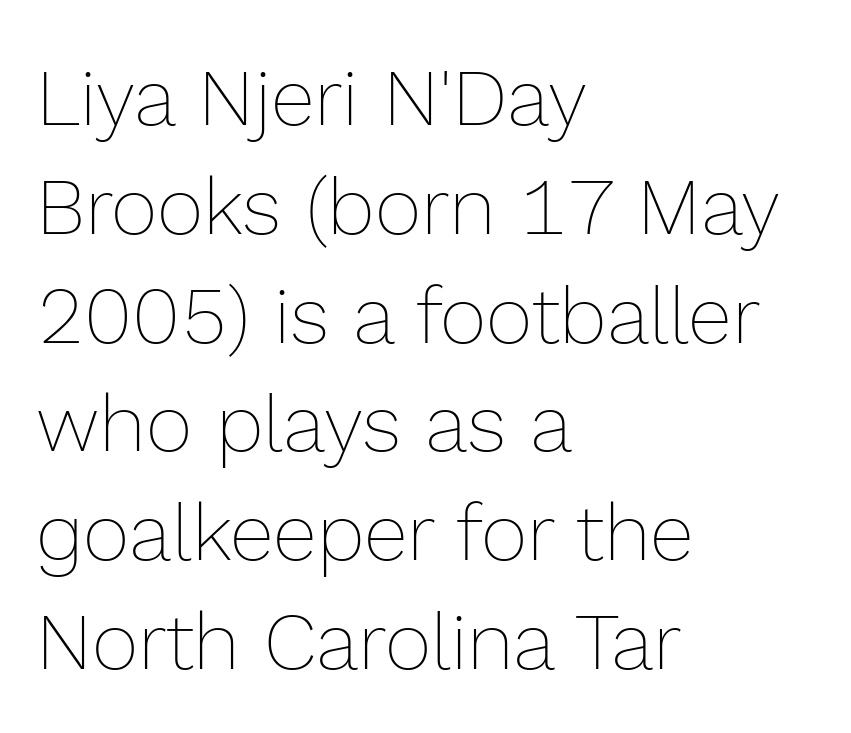
{"italic": "no", "bold": "no", "weight": "thin", "width": "normal", "x_height": "medium", "monospaced": "no", "underline": "no", "align": "left", "line_spacing": "normal", "line_spacing_ratio": 1.36, "letter_spacing": "normal", "letter_spacing_em": 0.0, "glyph_px": 80}
